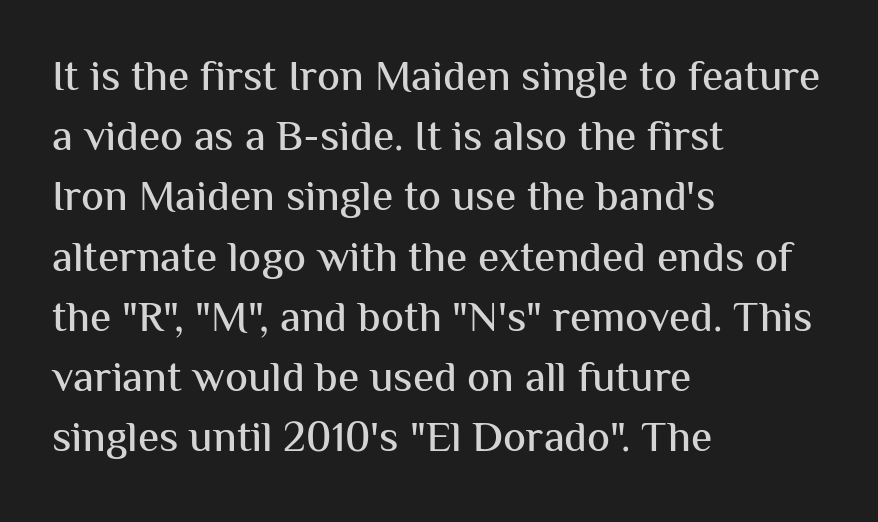
Q: Is the text italic (slanted)? A: No, it is upright.
Q: Is the typeface a serif or a sans-serif typeface? A: Sans-serif.
Q: Is the text underlined? A: No.
Q: How is the paragraph aligned? A: Left-aligned.
Q: Is the spacing between letters normal or unusually wide? A: Normal.
Q: Is the spacing between lines tight, normal or loose? A: Normal.
Q: Width (condensed, normal, or wide)? A: Normal.
Q: Stroke contrast? A: Medium.
Q: x-height? A: Medium.
Q: Monospaced? A: No.
